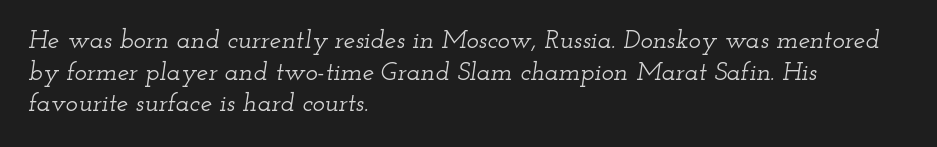
The image shows 26 px text type, italic (leaning right); set left-aligned, line spacing 1.22x, normal letter spacing, not underlined.
